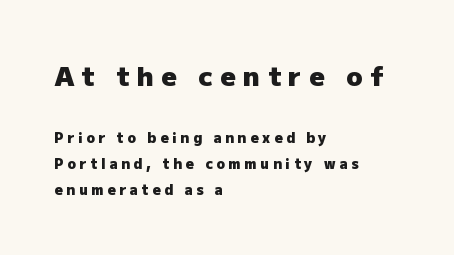
Q: Is the text bold? A: Yes.
Q: Is the text italic (slanted)? A: No, it is upright.
Q: Is the text underlined? A: No.
Q: How is the paragraph aligned? A: Left-aligned.
Q: Is the spacing between letters normal or unusually wide? A: Unusually wide.
Q: Which block of text is set in a larger size, the first (top) or the second (bottom)? A: The first (top) one.
